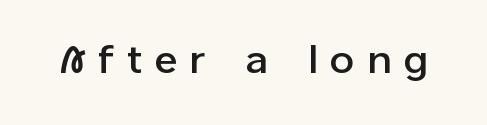
Observe the absence of serifs on each vertical stroke in this sample. Spacing verdict: proportional, widths tailored to each character. Decoration check: the copy has no underline. You could only call the tracking loose — the letters float apart. This sample uses an upright cut, with every glyph sitting square on the baseline.
